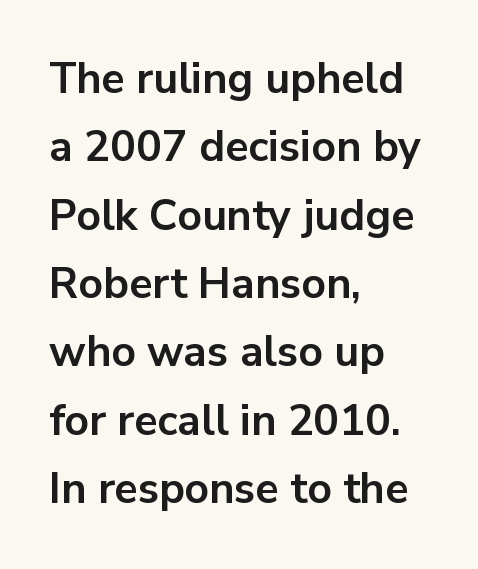
Stroke terminals: plain, sans-serif. This sample has the flowing, uneven cadence of proportional lettering. Which margin do the lines hug? The left one — the right edge is uneven. Tracking value appears to be zero — textbook default spacing.
